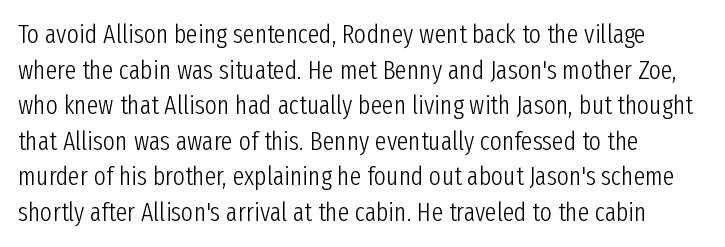
Stems and bowls with no extra thickness — not bold. These lines sit exactly where default settings would place them. Is the letter spacing exaggerated? No — it looks like the ordinary default. Rendered with straight, roman letterforms. The zone under the glyphs is completely vacant.
